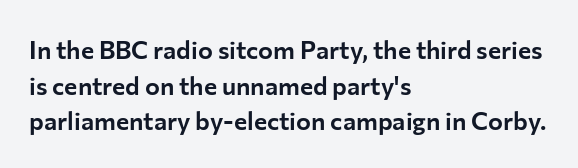
{"italic": "no", "underline": "no", "align": "left", "line_spacing": "normal", "line_spacing_ratio": 1.43, "letter_spacing": "normal", "letter_spacing_em": 0.0, "glyph_px": 25}
